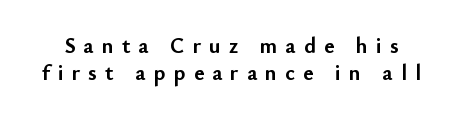
Caption: bold face, heavy strokes. Display-style spreading of the glyphs; the letterfit is very open. Do the letters lean? They stand straight. A bare baseline throughout the passage.
